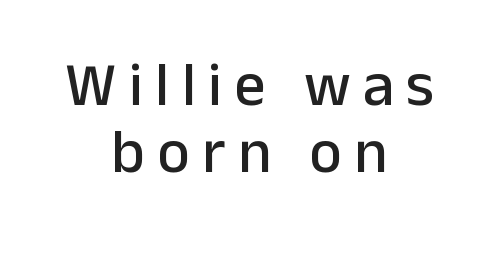
The image shows 62 px sans-serif type, upright; set centered, tight line spacing (1.08x), unusually wide letter spacing (+0.2 em), not underlined; low stroke contrast and a medium x-height.
